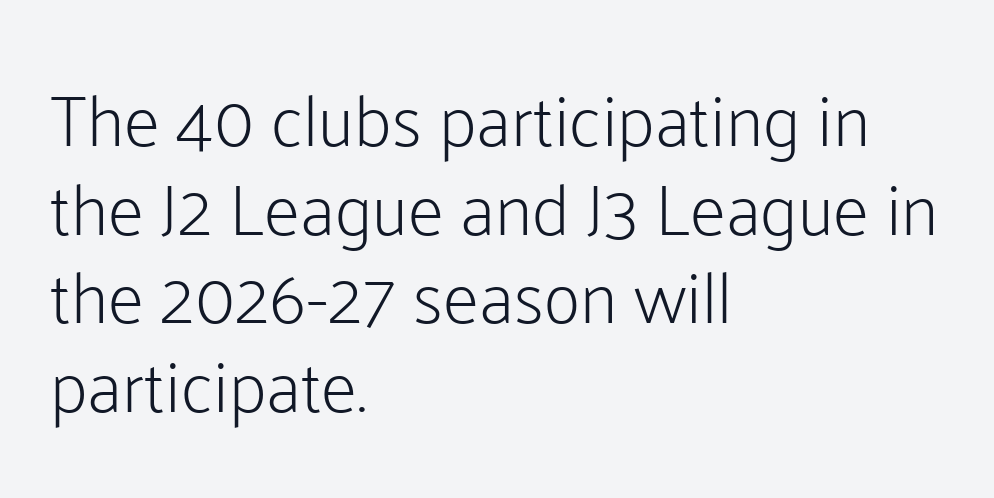
Q: Is the text bold? A: No.
Q: Is the text italic (slanted)? A: No, it is upright.
Q: Is the typeface a serif or a sans-serif typeface? A: Sans-serif.
Q: Is the text underlined? A: No.
Q: How is the paragraph aligned? A: Left-aligned.
Q: Is the spacing between letters normal or unusually wide? A: Normal.
Q: Width (condensed, normal, or wide)? A: Normal.
Q: Stroke contrast? A: Low.
Q: x-height? A: Medium.
Q: Monospaced? A: No.
